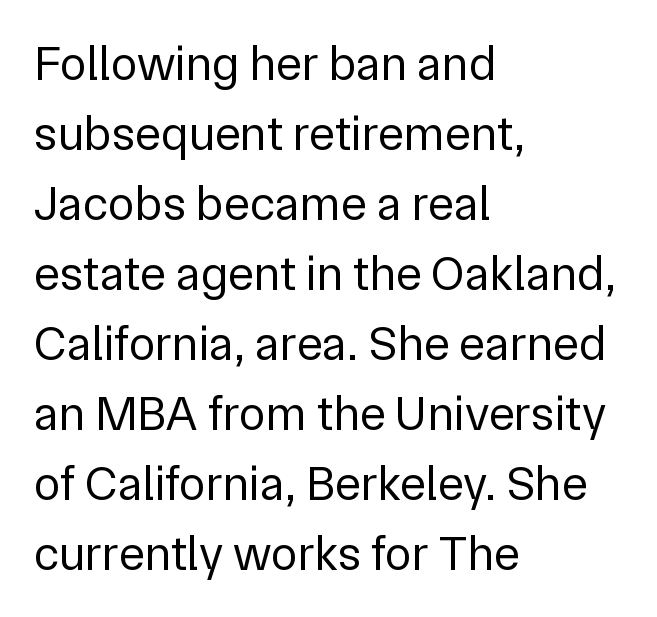
Q: Is the text bold? A: No.
Q: Is the text italic (slanted)? A: No, it is upright.
Q: Is the typeface a serif or a sans-serif typeface? A: Sans-serif.
Q: Is the text underlined? A: No.
Q: How is the paragraph aligned? A: Left-aligned.
Q: Is the spacing between letters normal or unusually wide? A: Normal.
Q: Is the spacing between lines tight, normal or loose? A: Normal.
Q: Width (condensed, normal, or wide)? A: Normal.
Q: Stroke contrast? A: Low.
Q: x-height? A: Medium.
Q: Monospaced? A: No.
